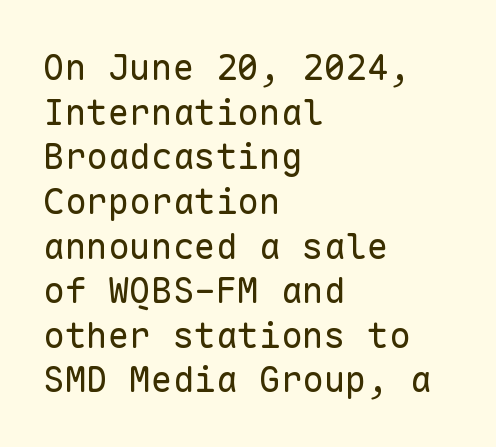
{"serif": "no", "italic": "no", "bold": "no", "weight": "regular", "width": "normal", "stroke_contrast": "low", "x_height": "medium", "monospaced": "yes", "underline": "no", "align": "left", "line_spacing_ratio": 1.24, "letter_spacing": "normal", "letter_spacing_em": 0.0, "glyph_px": 36}
